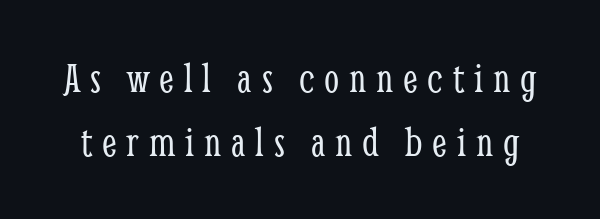
{"serif": "yes", "italic": "no", "bold": "no", "weight": "light", "width": "condensed", "stroke_contrast": "low", "x_height": "medium", "monospaced": "no", "underline": "no", "line_spacing": "normal", "line_spacing_ratio": 1.48, "letter_spacing": "wide", "letter_spacing_em": 0.23, "glyph_px": 43}
